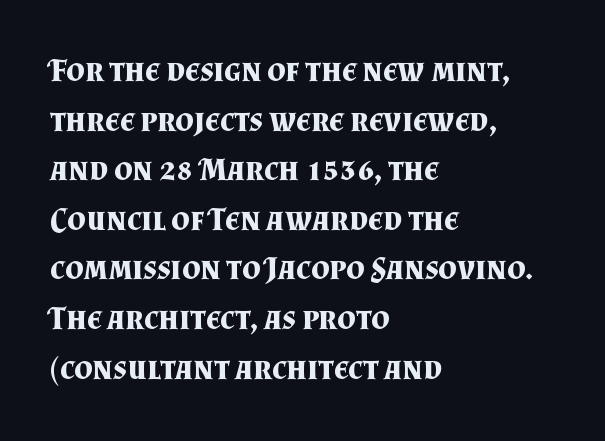
{"serif": "yes", "italic": "no", "bold": "yes", "weight": "bold", "width": "normal", "stroke_contrast": "medium", "x_height": "small", "monospaced": "no", "underline": "no", "align": "left", "line_spacing": "normal", "line_spacing_ratio": 1.55, "letter_spacing": "normal", "letter_spacing_em": 0.0, "glyph_px": 32}
